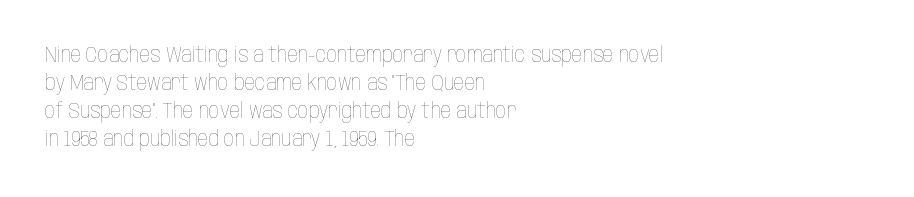
The image shows 21 px text type, upright; set left-aligned, normal line spacing (1.33x), normal letter spacing, not underlined.
